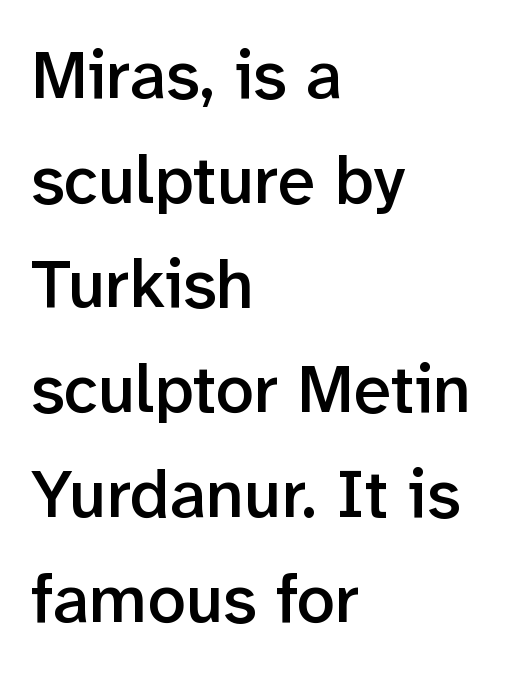
{"serif": "no", "italic": "no", "bold": "semi", "weight": "semibold", "width": "normal", "stroke_contrast": "low", "x_height": "medium", "monospaced": "no", "underline": "no", "align": "left", "line_spacing": "normal", "line_spacing_ratio": 1.54, "letter_spacing": "normal", "letter_spacing_em": 0.0, "glyph_px": 68}
